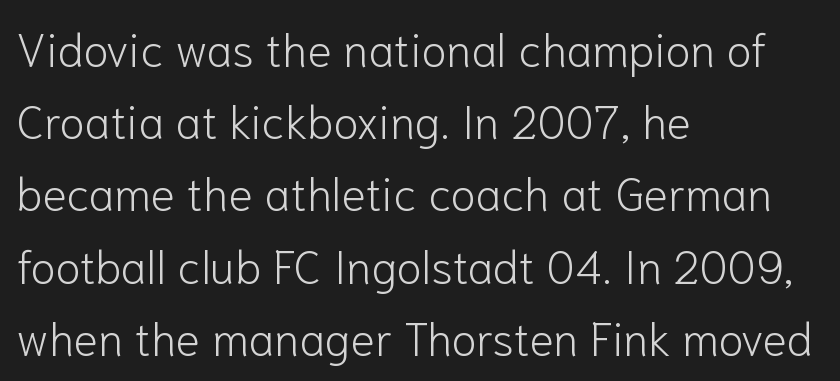
Q: Is the text bold? A: No.
Q: Is the text italic (slanted)? A: No, it is upright.
Q: Is the typeface a serif or a sans-serif typeface? A: Sans-serif.
Q: Is the text underlined? A: No.
Q: How is the paragraph aligned? A: Left-aligned.
Q: Is the spacing between letters normal or unusually wide? A: Normal.
Q: Is the spacing between lines tight, normal or loose? A: Normal.
Q: Width (condensed, normal, or wide)? A: Normal.
Q: Stroke contrast? A: Low.
Q: x-height? A: Medium.
Q: Monospaced? A: No.
